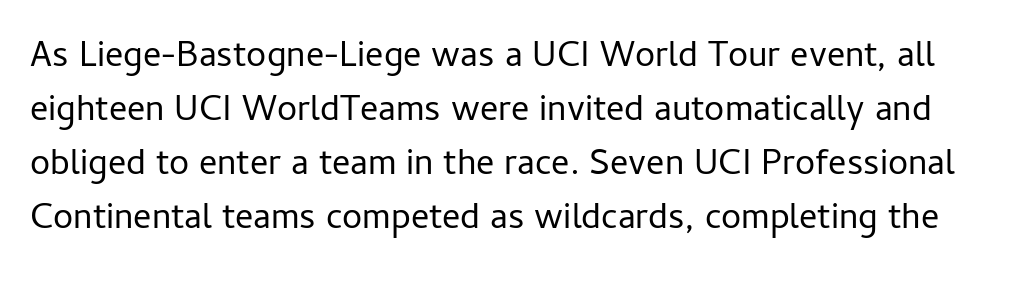
{"serif": "no", "italic": "no", "bold": "no", "weight": "regular", "width": "normal", "stroke_contrast": "low", "x_height": "medium", "monospaced": "no", "underline": "no", "line_spacing": "normal", "line_spacing_ratio": 1.5, "letter_spacing": "normal", "letter_spacing_em": 0.0, "glyph_px": 36}
